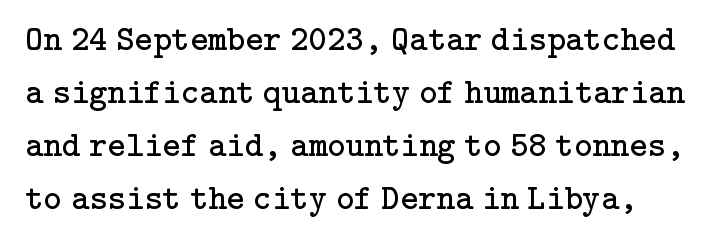
Q: Is the text bold? A: No.
Q: Is the text italic (slanted)? A: No, it is upright.
Q: Is the typeface a serif or a sans-serif typeface? A: Serif.
Q: Is the text underlined? A: No.
Q: Is the spacing between letters normal or unusually wide? A: Normal.
Q: Is the spacing between lines tight, normal or loose? A: Normal.
Q: Width (condensed, normal, or wide)? A: Normal.
Q: Stroke contrast? A: Low.
Q: x-height? A: Medium.
